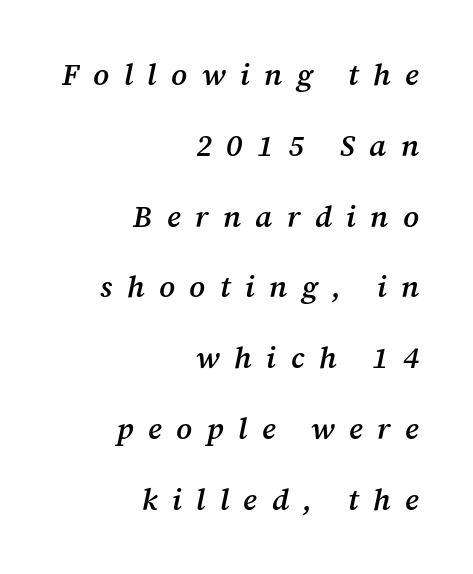
Would a proofreader flag this as italicized? Yes. Horizontal bands of white between lines are thick stripes. What weight is shown? A semibold, between regular and bold. Glyph-to-glyph distance is far greater than everyday printed text. Spacing verdict: proportional, widths tailored to each character.
